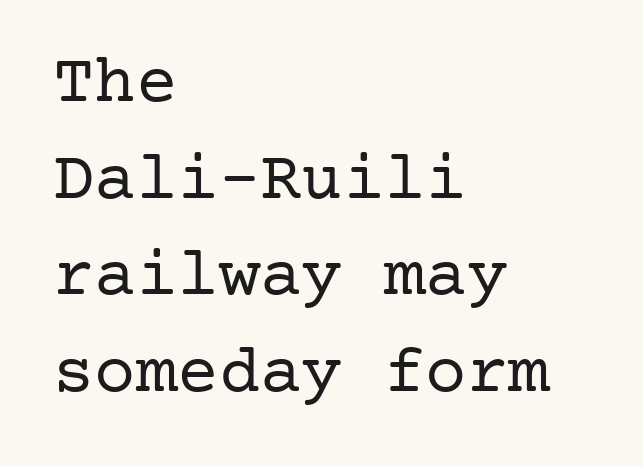
Q: Is the text bold? A: No.
Q: Is the text italic (slanted)? A: No, it is upright.
Q: Is the typeface a serif or a sans-serif typeface? A: Serif.
Q: Is the text underlined? A: No.
Q: How is the paragraph aligned? A: Left-aligned.
Q: Is the spacing between letters normal or unusually wide? A: Normal.
Q: Is the spacing between lines tight, normal or loose? A: Normal.
Q: Width (condensed, normal, or wide)? A: Normal.
Q: Stroke contrast? A: Low.
Q: x-height? A: Medium.
